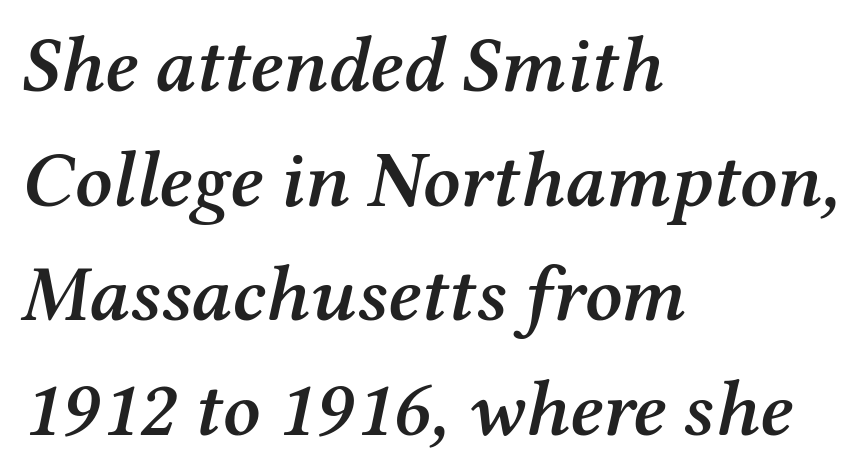
Q: Is the text bold? A: Semi-bold.
Q: Is the text italic (slanted)? A: Yes, it leans right by about 12 degrees.
Q: Is the typeface a serif or a sans-serif typeface? A: Serif.
Q: Is the text underlined? A: No.
Q: How is the paragraph aligned? A: Left-aligned.
Q: Is the spacing between letters normal or unusually wide? A: Normal.
Q: Is the spacing between lines tight, normal or loose? A: Normal.
Q: Width (condensed, normal, or wide)? A: Normal.
Q: Stroke contrast? A: Medium.
Q: x-height? A: Medium.
Q: Monospaced? A: No.
